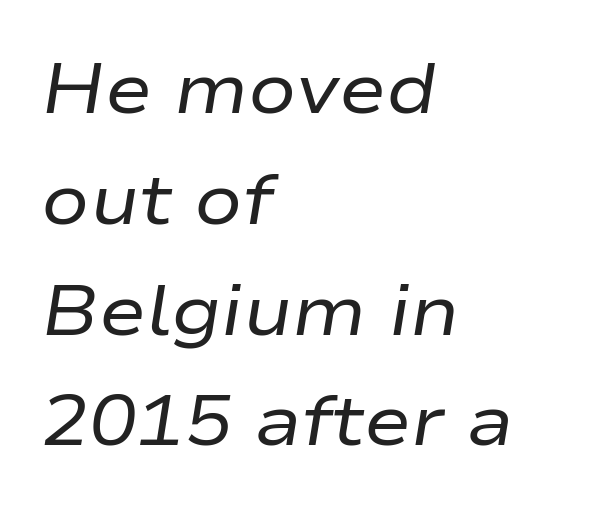
Q: Is the text bold? A: No.
Q: Is the text italic (slanted)? A: Yes, it leans right by about 9 degrees.
Q: Is the text underlined? A: No.
Q: How is the paragraph aligned? A: Left-aligned.
Q: Is the spacing between letters normal or unusually wide? A: Normal.
Q: Is the spacing between lines tight, normal or loose? A: Normal.
Q: Width (condensed, normal, or wide)? A: Wide.
Q: Stroke contrast? A: Low.
Q: x-height? A: Medium.
Q: Monospaced? A: No.
